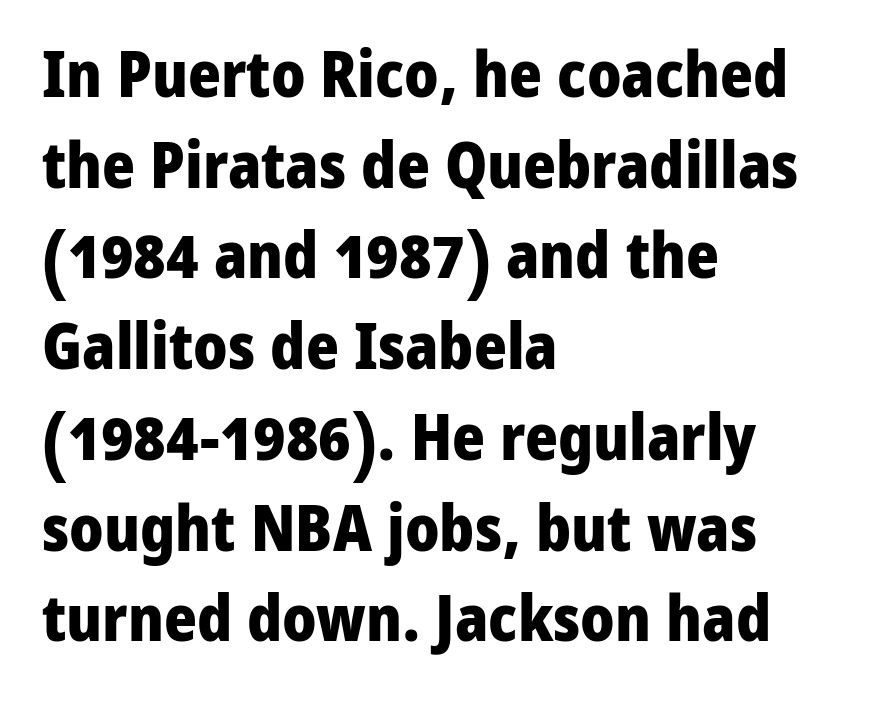
{"serif": "no", "italic": "no", "bold": "yes", "weight": "heavy", "width": "normal", "stroke_contrast": "low", "x_height": "medium", "monospaced": "no", "underline": "no", "align": "left", "line_spacing": "normal", "line_spacing_ratio": 1.44, "letter_spacing": "normal", "letter_spacing_em": 0.0, "glyph_px": 63}
